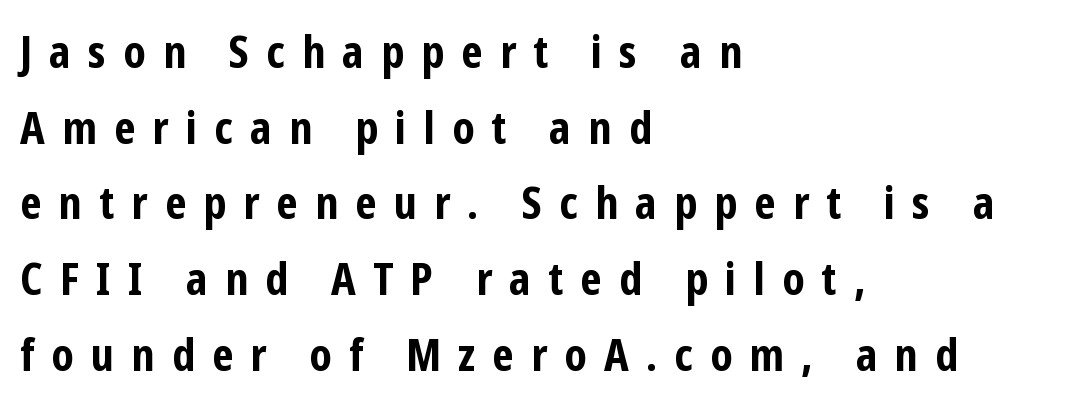
Q: Is the text bold? A: Yes.
Q: Is the text italic (slanted)? A: No, it is upright.
Q: Is the typeface a serif or a sans-serif typeface? A: Sans-serif.
Q: Is the text underlined? A: No.
Q: How is the paragraph aligned? A: Left-aligned.
Q: Is the spacing between letters normal or unusually wide? A: Unusually wide.
Q: Width (condensed, normal, or wide)? A: Condensed.
Q: Stroke contrast? A: Low.
Q: x-height? A: Medium.
Q: Monospaced? A: No.
